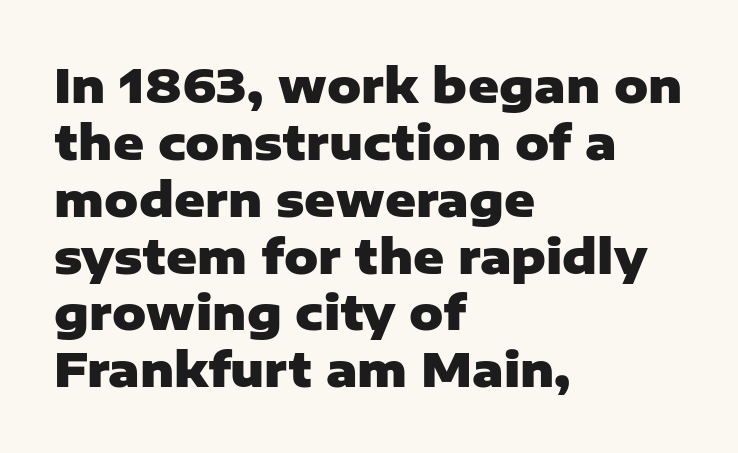
{"serif": "no", "italic": "no", "bold": "yes", "weight": "heavy", "width": "normal", "stroke_contrast": "low", "x_height": "medium", "monospaced": "no", "underline": "no", "align": "left", "line_spacing_ratio": 1.21, "letter_spacing": "normal", "letter_spacing_em": 0.0, "glyph_px": 47}
